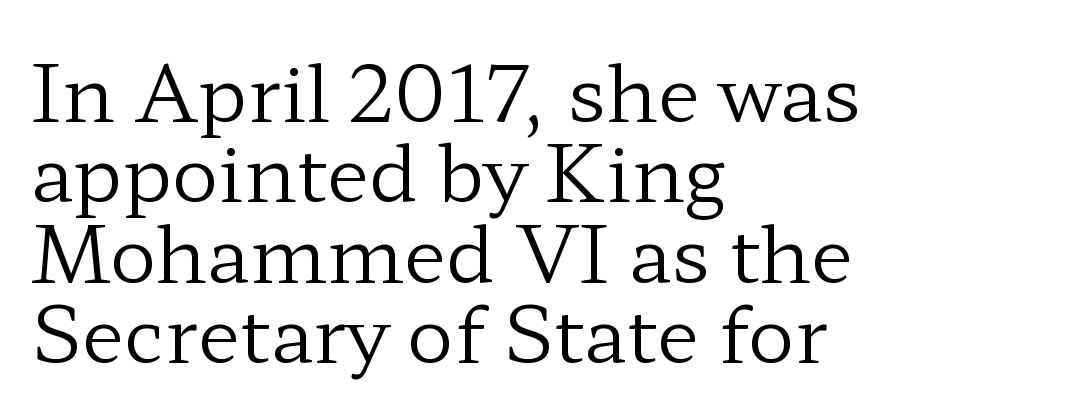
The image shows 78 px regular-weight, wide serif type, upright; set left-aligned, tight line spacing (1.03x), normal letter spacing, not underlined; low stroke contrast and a medium x-height.
